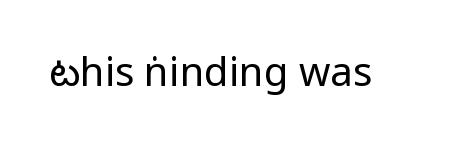
Serifs: no, the terminals of the letterforms are clean. No chunkiness to these letters — they're not bold. Does the lettering tilt? It doesn't — this is upright. The rendering keeps characters at their native spacing. Do the characters align in a grid? No, the font is proportional.
